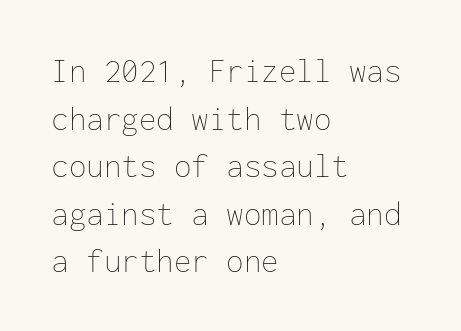
The image shows 35 px thin type, upright, monospaced; set left-aligned, normal line spacing (1.36x), normal letter spacing, not underlined; low stroke contrast and a medium x-height.
